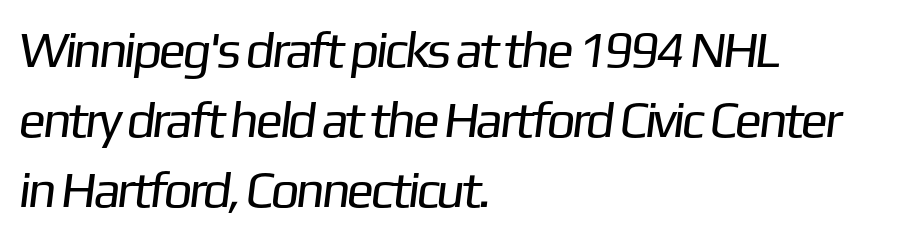
Q: Is the text bold? A: No.
Q: Is the typeface a serif or a sans-serif typeface? A: Sans-serif.
Q: Is the text underlined? A: No.
Q: How is the paragraph aligned? A: Left-aligned.
Q: Is the spacing between letters normal or unusually wide? A: Normal.
Q: Is the spacing between lines tight, normal or loose? A: Normal.
Q: Width (condensed, normal, or wide)? A: Normal.
Q: Stroke contrast? A: Low.
Q: x-height? A: Medium.
Q: Monospaced? A: No.
